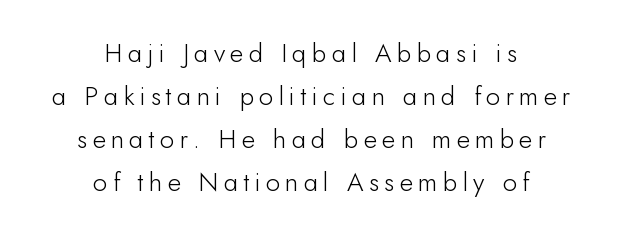
The image shows 26 px text type, upright; set centered, normal line spacing (1.65x), unusually wide letter spacing (+0.2 em), not underlined.
